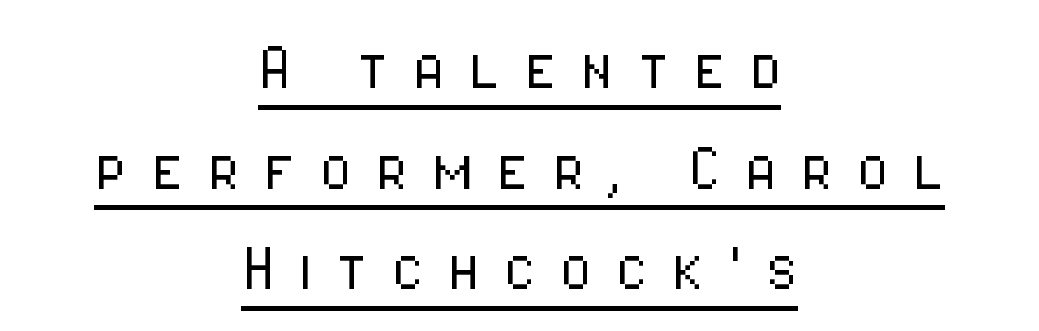
Spacing verdict: proportional, widths tailored to each character. You can see a thin bar hugging the bottom of the glyphs. Heaviness? Minimal to ordinary, like unemphasized prose. Interline gaps are of average width in this sample. Nope, not italic — everything's standing straight.
